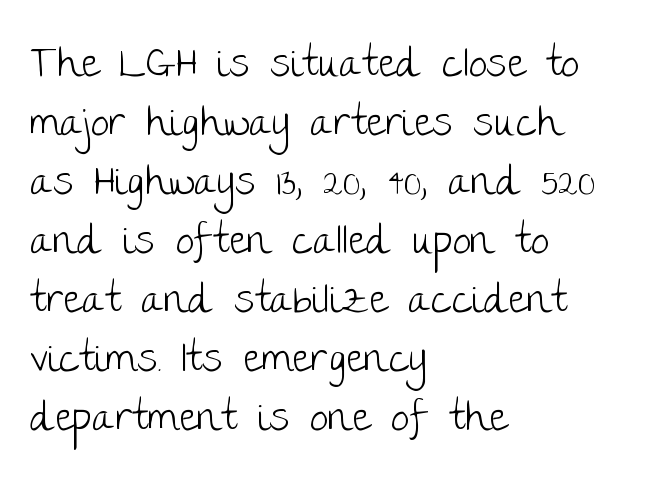
{"serif": "no", "italic": "no", "bold": "no", "weight": "light", "width": "normal", "stroke_contrast": "low", "x_height": "large", "monospaced": "no", "underline": "no", "align": "left", "line_spacing": "normal", "line_spacing_ratio": 1.44, "letter_spacing": "normal", "letter_spacing_em": 0.0, "glyph_px": 41}
